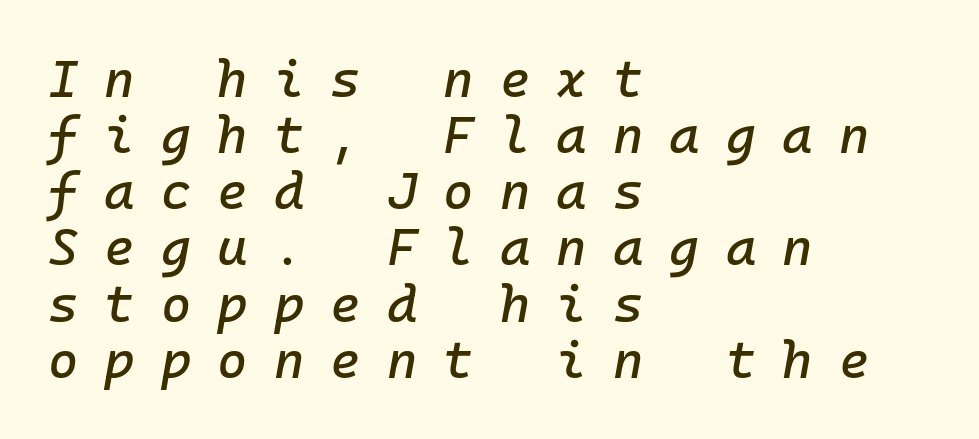
{"italic": "yes", "lean": "right", "slant_degrees": 10, "width": "normal", "stroke_contrast": "low", "x_height": "medium", "underline": "no", "align": "left", "line_spacing": "tight", "line_spacing_ratio": 1.08, "letter_spacing": "wide", "letter_spacing_em": 0.5, "glyph_px": 52}
